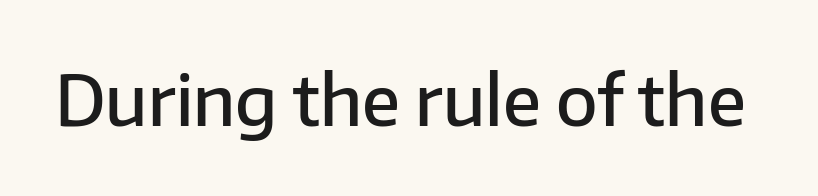
In terms of letterform style, serifs are entirely absent. Decoration check: the copy has no underline. There is no visible air inserted between adjacent glyphs. Spacing verdict: proportional, widths tailored to each character. Notice how the stems are strictly vertical — no italics here.
